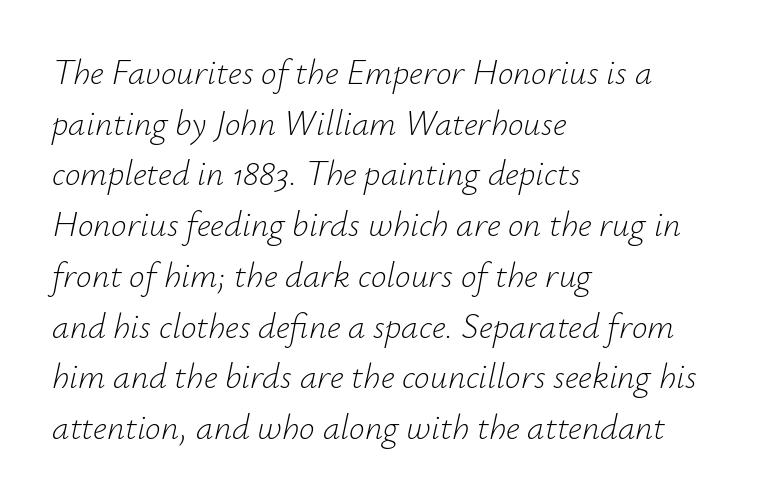
Does extra space separate the letters? No, they use regular spacing. Reading down the column, the eye jumps a familiar distance to each next line. Do the characters align in a grid? No, the font is proportional. Italic: yes, the glyphs are oblique. The setting favours the left margin, as ordinary paragraphs usually do.
